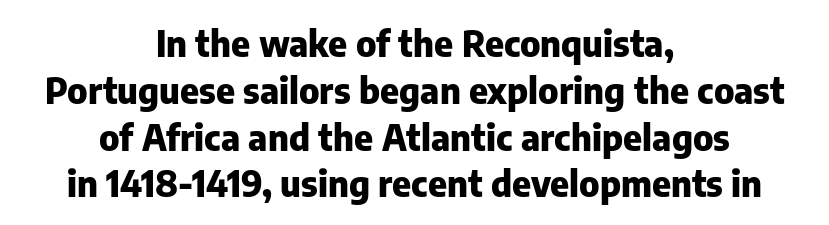
The tracking reads as untouched default to a designer's eye. You'd pick this weight for a headline — it's a proper bold. This is roman type, the default non-slanted kind. The vertical gap from one line to the next is medium. Descender tails drop into unmarked territory. Grotesque or geometric, the face here clearly has no serifs.
